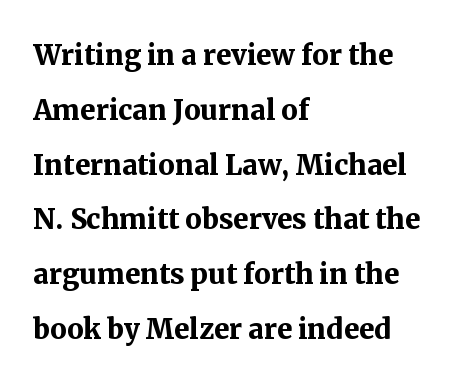
Examine the stroke ends and you'll spot serifs. Tall strokes in this sample are plumb rather than angled. Decoration check: the copy has no underline. Typographic density is high because the face is bold. This sample keeps an unexceptional amount of space between lines.
